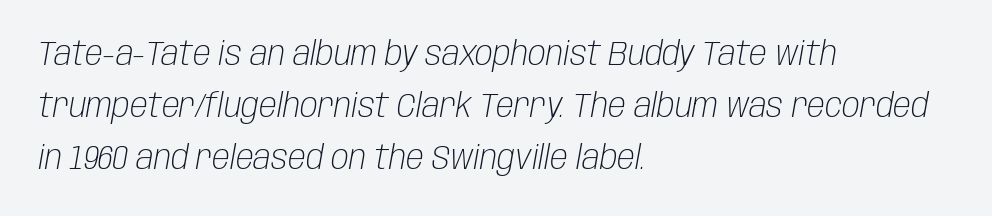
Q: Is the text bold? A: No.
Q: Is the text italic (slanted)? A: Yes, it leans right by about 10 degrees.
Q: Is the text underlined? A: No.
Q: How is the paragraph aligned? A: Left-aligned.
Q: Is the spacing between letters normal or unusually wide? A: Normal.
Q: Is the spacing between lines tight, normal or loose? A: Normal.
Q: Width (condensed, normal, or wide)? A: Condensed.
Q: Stroke contrast? A: Low.
Q: x-height? A: Large.
Q: Monospaced? A: No.
